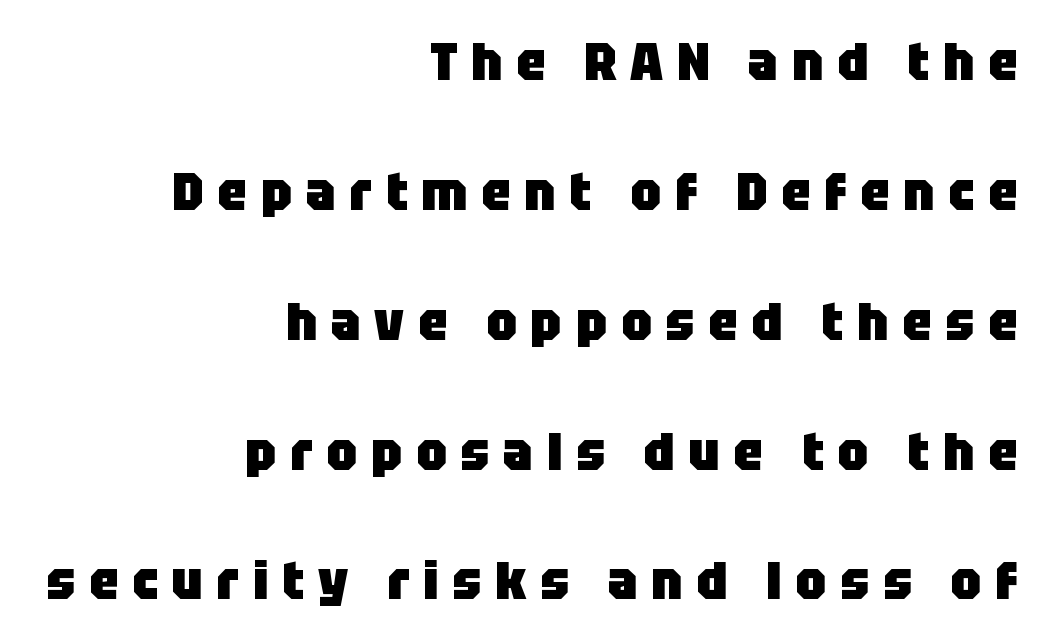
Visually the block forms a straight wall on the right and a jagged coastline on the left. This is roman type, the default non-slanted kind. Do the characters align in a grid? No, the font is proportional. Does extra space separate the letters? Yes, quite a lot of it. Descenders are the only things crossing below the line. Vertically, the passage feels expansive, rows floating well apart.
